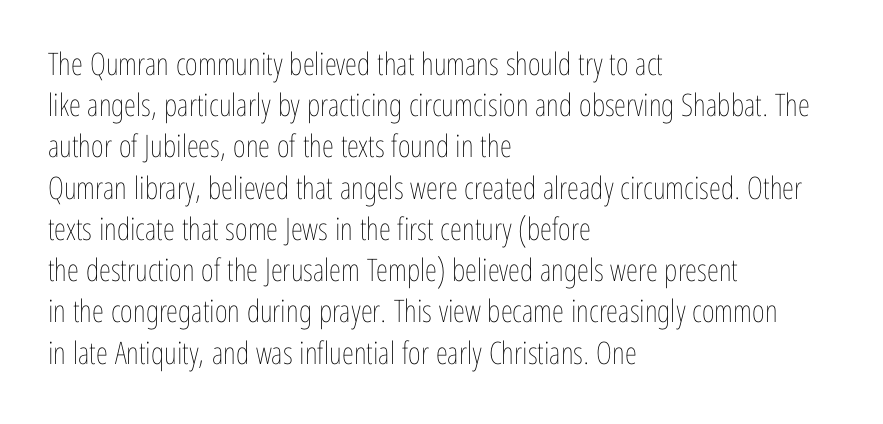
Q: Is the text bold? A: No.
Q: Is the text italic (slanted)? A: No, it is upright.
Q: Is the text underlined? A: No.
Q: How is the paragraph aligned? A: Left-aligned.
Q: Is the spacing between letters normal or unusually wide? A: Normal.
Q: Is the spacing between lines tight, normal or loose? A: Normal.
Q: Width (condensed, normal, or wide)? A: Condensed.
Q: Stroke contrast? A: Low.
Q: x-height? A: Medium.
Q: Monospaced? A: No.
